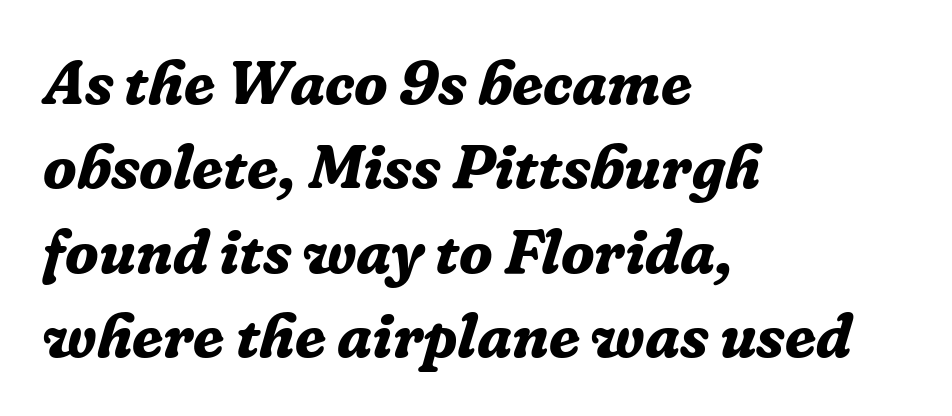
{"serif": "yes", "italic": "yes", "lean": "right", "slant_degrees": 16, "bold": "yes", "weight": "bold", "width": "normal", "stroke_contrast": "low", "x_height": "medium", "monospaced": "no", "underline": "no", "align": "left", "line_spacing": "normal", "line_spacing_ratio": 1.36, "letter_spacing": "normal", "letter_spacing_em": 0.0, "glyph_px": 62}
